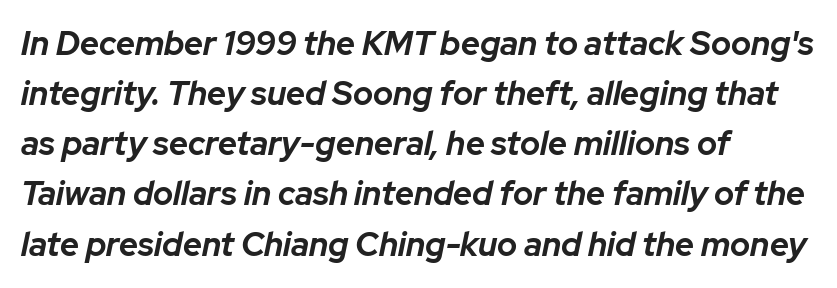
The rendering uses a moderate line-height, typical for paragraphs. Underlining? Definitely not there. Visually the block forms a straight wall on the left and a jagged coastline on the right. Letter spacing: default. Tall strokes in this sample are angled rather than plumb.
